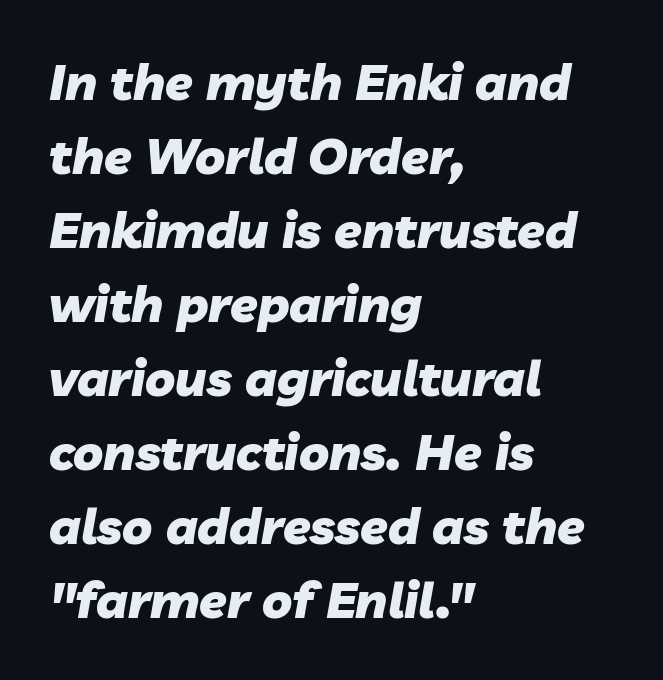
Q: Is the text bold? A: Yes.
Q: Is the text italic (slanted)? A: Yes, it leans right by about 10 degrees.
Q: Is the text underlined? A: No.
Q: How is the paragraph aligned? A: Left-aligned.
Q: Is the spacing between letters normal or unusually wide? A: Normal.
Q: Is the spacing between lines tight, normal or loose? A: Normal.
Q: Width (condensed, normal, or wide)? A: Normal.
Q: Stroke contrast? A: Low.
Q: x-height? A: Medium.
Q: Monospaced? A: No.
